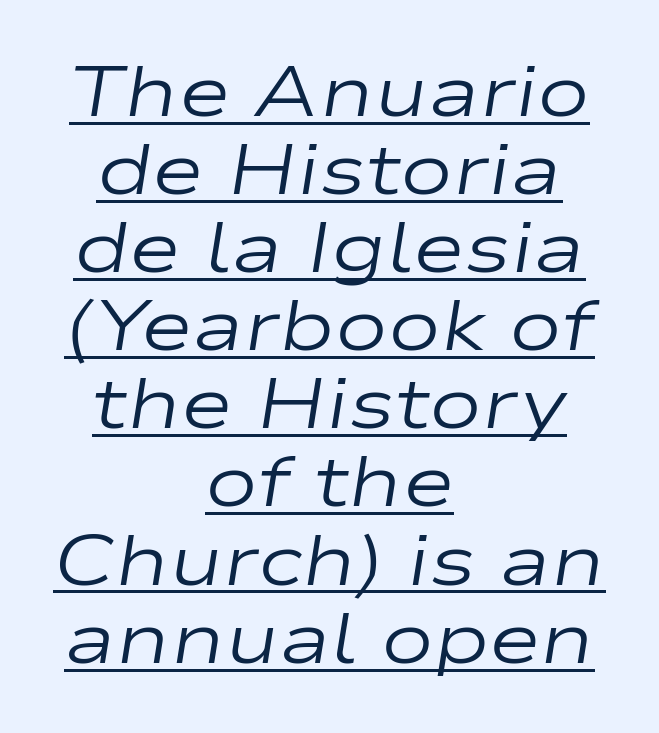
Q: Is the text bold? A: No.
Q: Is the text italic (slanted)? A: Yes, it leans right by about 9 degrees.
Q: Is the text underlined? A: Yes.
Q: How is the paragraph aligned? A: Centered.
Q: Is the spacing between letters normal or unusually wide? A: Normal.
Q: Is the spacing between lines tight, normal or loose? A: Tight.
Q: Width (condensed, normal, or wide)? A: Wide.
Q: Stroke contrast? A: Low.
Q: x-height? A: Medium.
Q: Monospaced? A: No.
